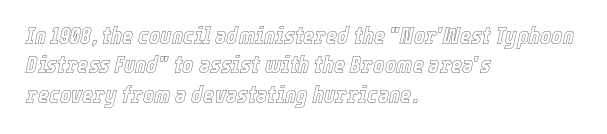
Q: Is the text italic (slanted)? A: Yes, it leans right by about 12 degrees.
Q: Is the text underlined? A: No.
Q: How is the paragraph aligned? A: Left-aligned.
Q: Is the spacing between letters normal or unusually wide? A: Normal.
